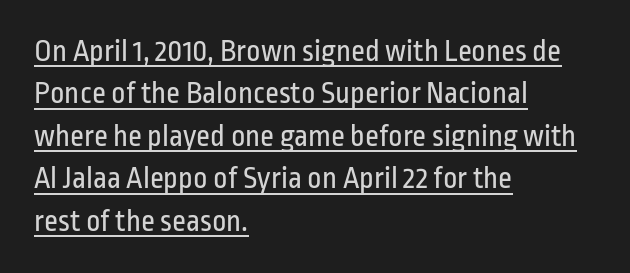
The image shows 31 px regular-weight, condensed sans-serif type, upright; set left-aligned, normal line spacing (1.37x), normal letter spacing, underlined; low stroke contrast and a medium x-height.
